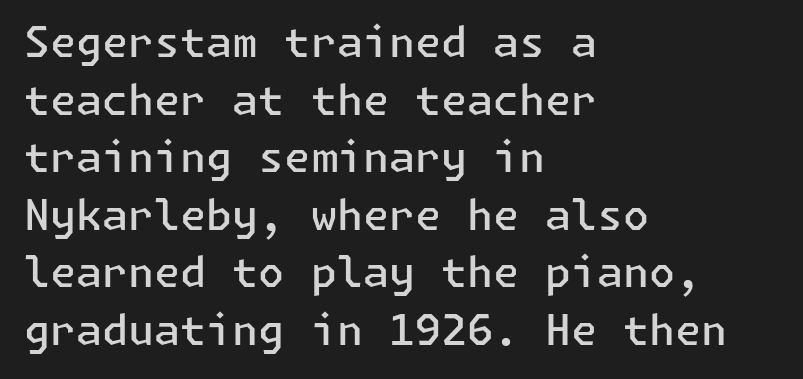
Style check: upright. Underlining? Definitely not there. Standard letterfit; no display-style spreading of the glyphs. Normally led — the rows are evenly, conventionally spaced. Are there feet on the stems? There aren't — it's a sans. In CSS terms this would be text-align: left.
